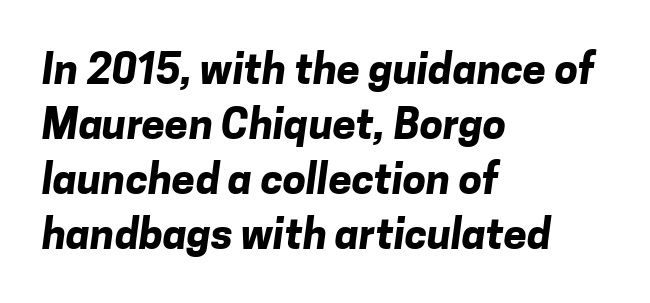
{"serif": "no", "bold": "yes", "weight": "bold", "width": "normal", "stroke_contrast": "low", "x_height": "medium", "monospaced": "no", "underline": "no", "align": "left", "line_spacing": "normal", "line_spacing_ratio": 1.31, "letter_spacing": "normal", "letter_spacing_em": 0.0, "glyph_px": 42}
